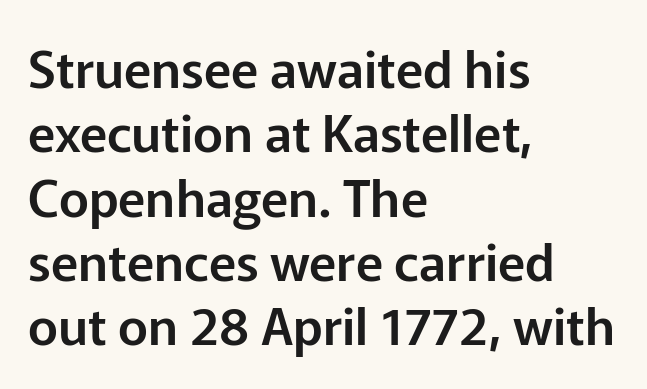
Caption: multi-line text, flush left, ragged right. The letters advance in unequal steps, a hallmark of proportional type. Notice how the stems are strictly vertical — no italics here. A clean baseline with only descenders dipping below it. The passage shown stacks its lines at a standard gap. Students, note that the glyphs here touch the page at normal intervals.
